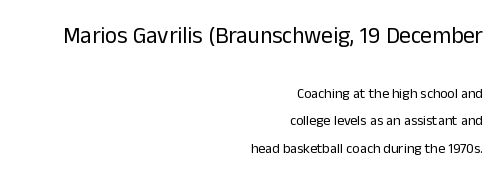
{"italic": "no", "bold": "no", "underline": "no", "align": "right", "line_spacing": "loose", "line_spacing_ratio": 1.97, "letter_spacing": "normal", "letter_spacing_em": 0.0, "larger_block": "first", "size_ratio": 1.64, "glyph_px": 23}
